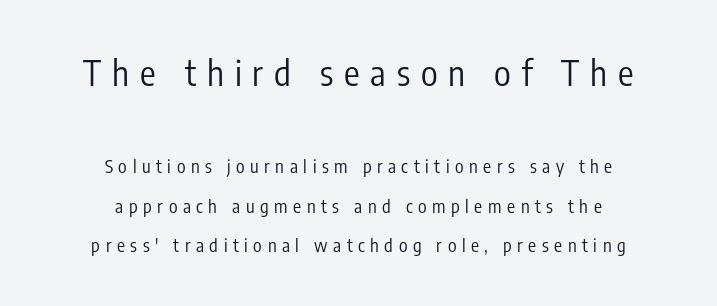
{"serif": "no", "italic": "no", "bold": "no", "weight": "regular", "width": "condensed", "stroke_contrast": "low", "x_height": "medium", "monospaced": "no", "underline": "no", "align": "center", "line_spacing": "loose", "line_spacing_ratio": 2.2, "letter_spacing": "wide", "letter_spacing_em": 0.31, "larger_block": "first", "size_ratio": 1.94, "glyph_px": 35}
